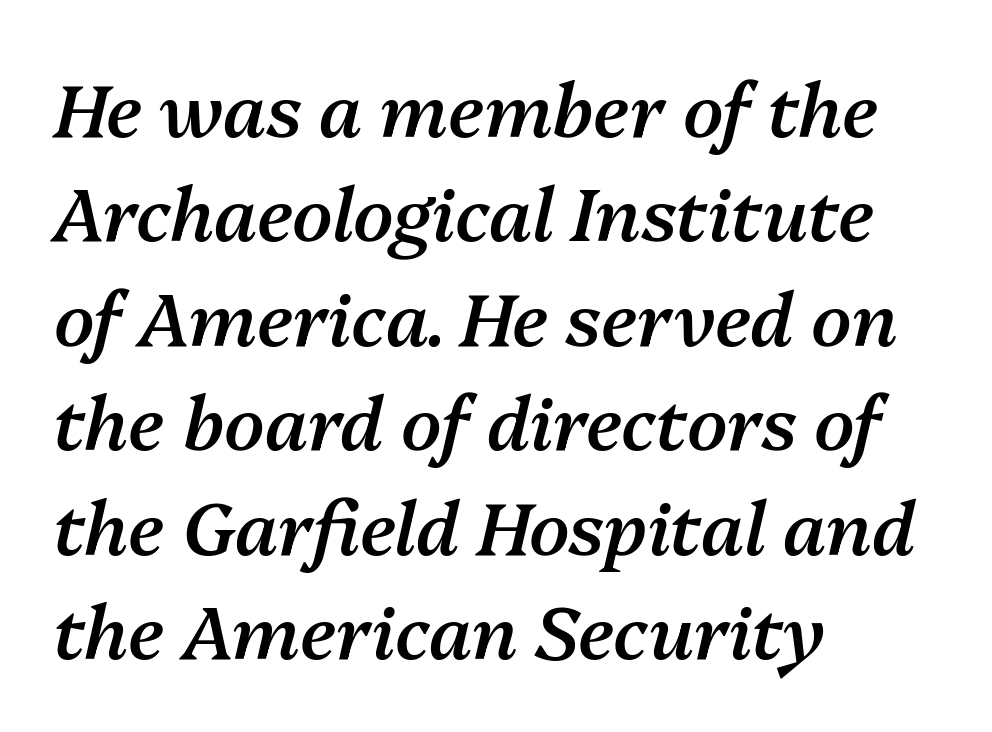
Q: Is the text bold? A: Semi-bold.
Q: Is the text italic (slanted)? A: Yes, it leans right by about 13 degrees.
Q: Is the text underlined? A: No.
Q: How is the paragraph aligned? A: Left-aligned.
Q: Is the spacing between letters normal or unusually wide? A: Normal.
Q: Is the spacing between lines tight, normal or loose? A: Normal.
Q: Width (condensed, normal, or wide)? A: Normal.
Q: Stroke contrast? A: Medium.
Q: x-height? A: Medium.
Q: Monospaced? A: No.
